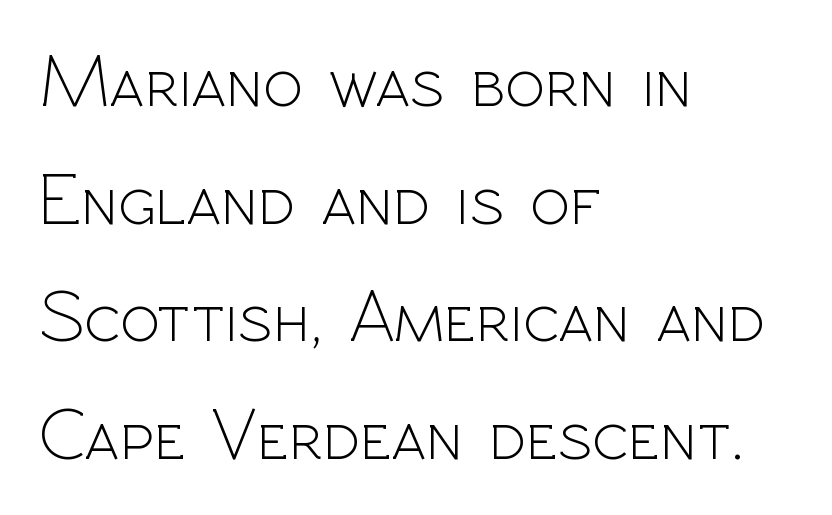
Q: Is the text bold? A: No.
Q: Is the text italic (slanted)? A: No, it is upright.
Q: Is the typeface a serif or a sans-serif typeface? A: Sans-serif.
Q: Is the text underlined? A: No.
Q: How is the paragraph aligned? A: Left-aligned.
Q: Is the spacing between letters normal or unusually wide? A: Normal.
Q: Is the spacing between lines tight, normal or loose? A: Normal.
Q: Width (condensed, normal, or wide)? A: Normal.
Q: x-height? A: Medium.
Q: Monospaced? A: No.
